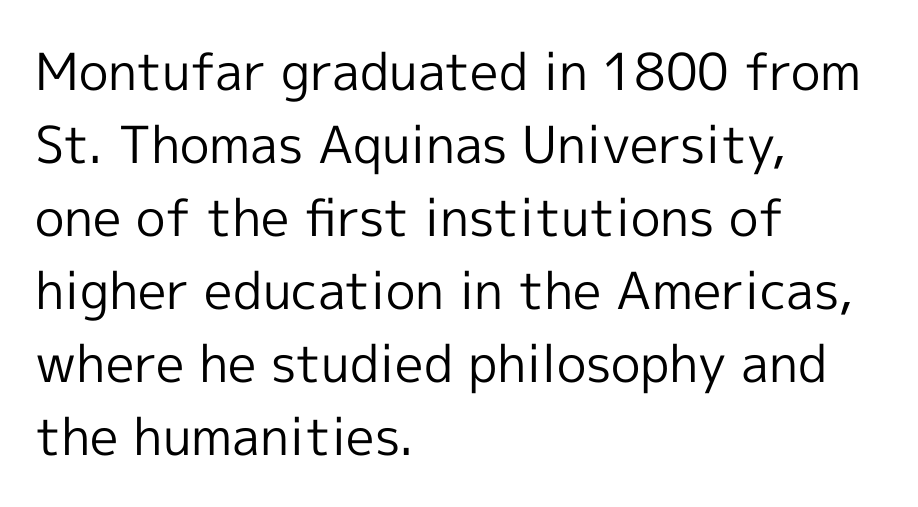
The image shows 51 px regular-weight sans-serif type, upright; set left-aligned, normal line spacing (1.43x), normal letter spacing, not underlined; a medium x-height.
